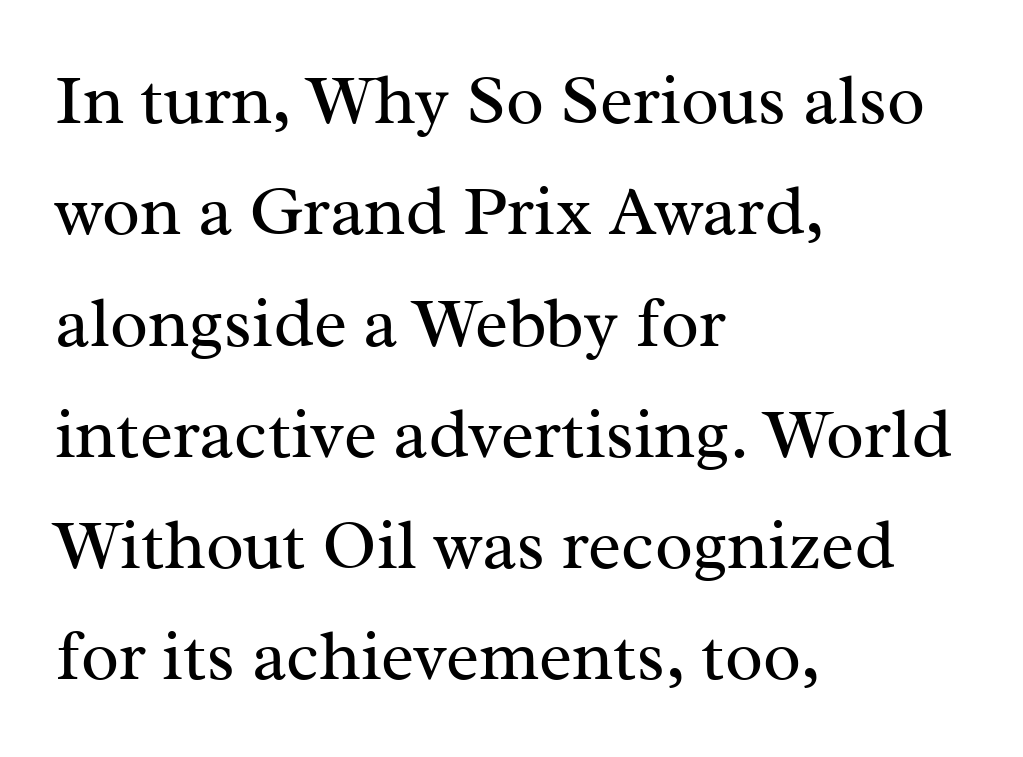
Q: Is the text bold? A: No.
Q: Is the text italic (slanted)? A: No, it is upright.
Q: Is the typeface a serif or a sans-serif typeface? A: Serif.
Q: Is the text underlined? A: No.
Q: How is the paragraph aligned? A: Left-aligned.
Q: Is the spacing between letters normal or unusually wide? A: Normal.
Q: Is the spacing between lines tight, normal or loose? A: Normal.
Q: Width (condensed, normal, or wide)? A: Normal.
Q: Stroke contrast? A: Medium.
Q: x-height? A: Medium.
Q: Monospaced? A: No.
